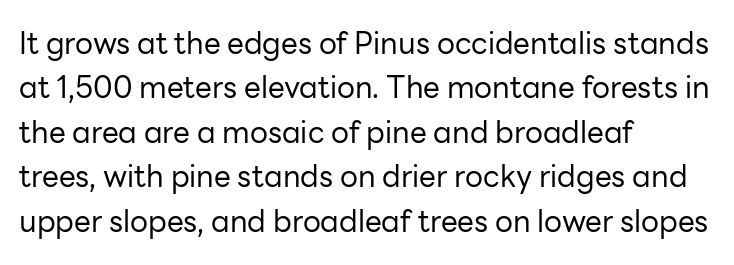
All the whitespace from short lines collects on the right. Check under the words: just untouched page. The horizontal fit of the characters is conventional and even. Grotesque or geometric, the face here clearly has no serifs.
